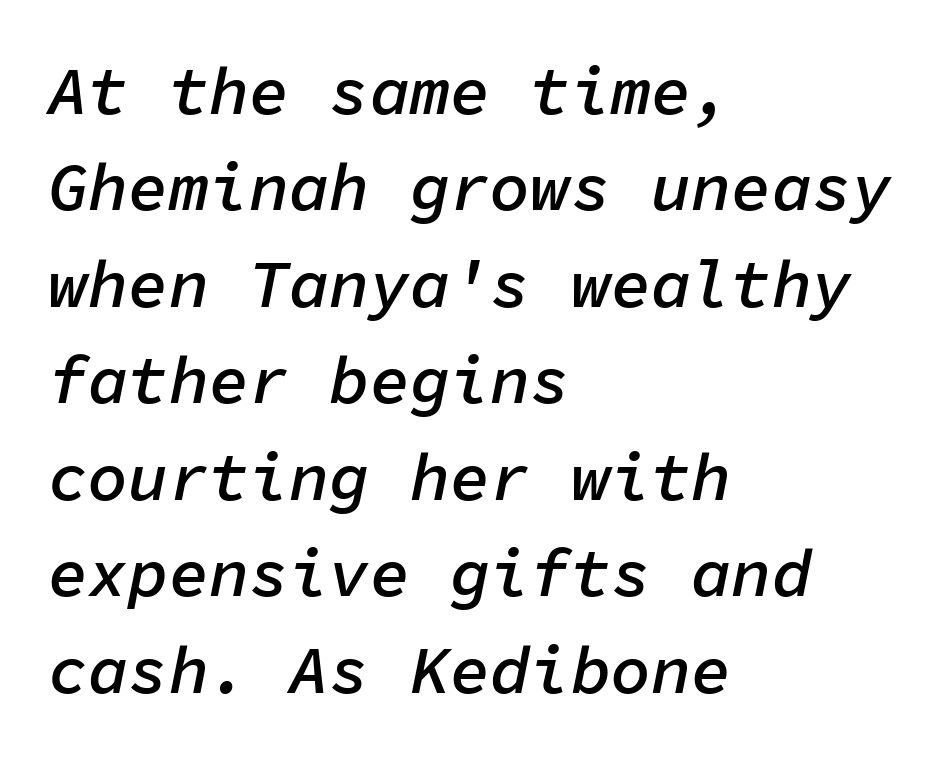
This rendering features lettering with no underline. Italic? Definitely — the glyphs are oblique. The rows are spaced the way most documents space them. Tracking here is standard; glyphs follow each other at the usual distance. Is this a fixed-width face? Yes — each glyph sits in an identical cell. A classic flush-left, rag-right setting is used for this passage.
